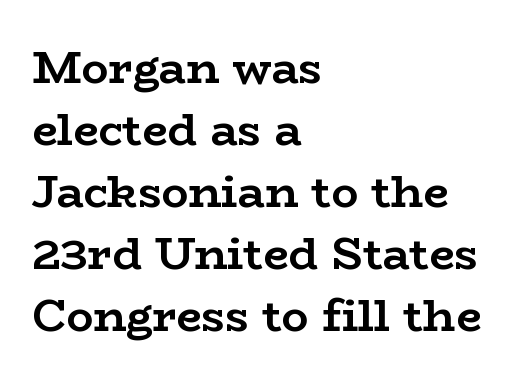
{"serif": "yes", "italic": "no", "bold": "yes", "weight": "semibold", "width": "wide", "stroke_contrast": "low", "x_height": "medium", "monospaced": "no", "underline": "no", "align": "left", "line_spacing": "normal", "line_spacing_ratio": 1.38, "letter_spacing": "normal", "letter_spacing_em": 0.0, "glyph_px": 45}
